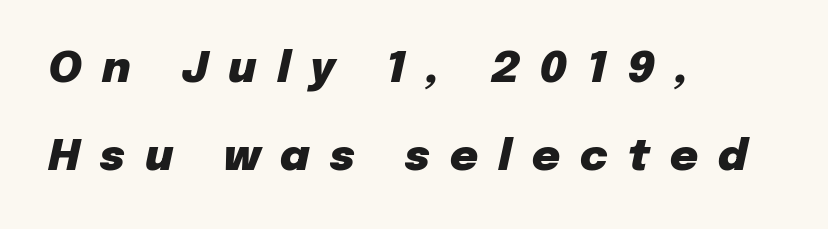
{"italic": "yes", "lean": "right", "slant_degrees": 12, "bold": "yes", "weight": "heavy", "width": "normal", "stroke_contrast": "low", "x_height": "medium", "monospaced": "no", "underline": "no", "align": "left", "line_spacing": "loose", "line_spacing_ratio": 2.04, "letter_spacing": "wide", "letter_spacing_em": 0.47, "glyph_px": 43}
